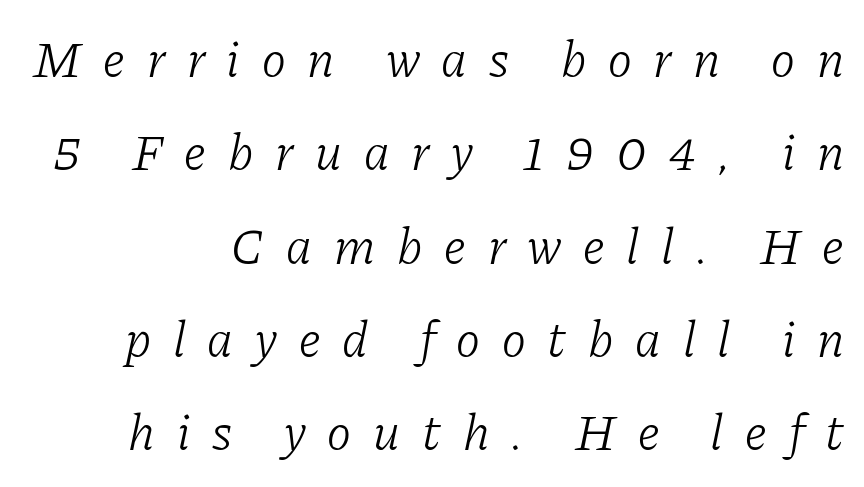
The image shows 51 px light serif type, italic (leaning right); set right-aligned, line spacing 1.83x, unusually wide letter spacing (+0.43 em), not underlined; low stroke contrast and a medium x-height.
